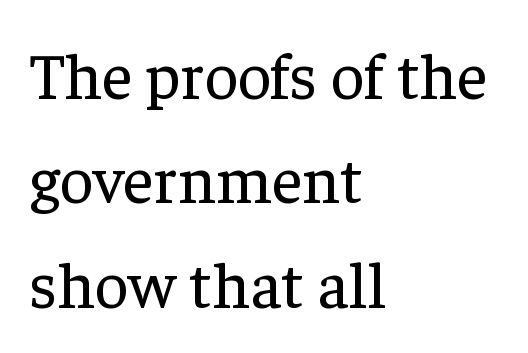
Q: Is the text bold? A: No.
Q: Is the text italic (slanted)? A: No, it is upright.
Q: Is the typeface a serif or a sans-serif typeface? A: Serif.
Q: Is the text underlined? A: No.
Q: How is the paragraph aligned? A: Left-aligned.
Q: Is the spacing between letters normal or unusually wide? A: Normal.
Q: Is the spacing between lines tight, normal or loose? A: Normal.
Q: Width (condensed, normal, or wide)? A: Normal.
Q: Stroke contrast? A: Low.
Q: x-height? A: Medium.
Q: Monospaced? A: No.
